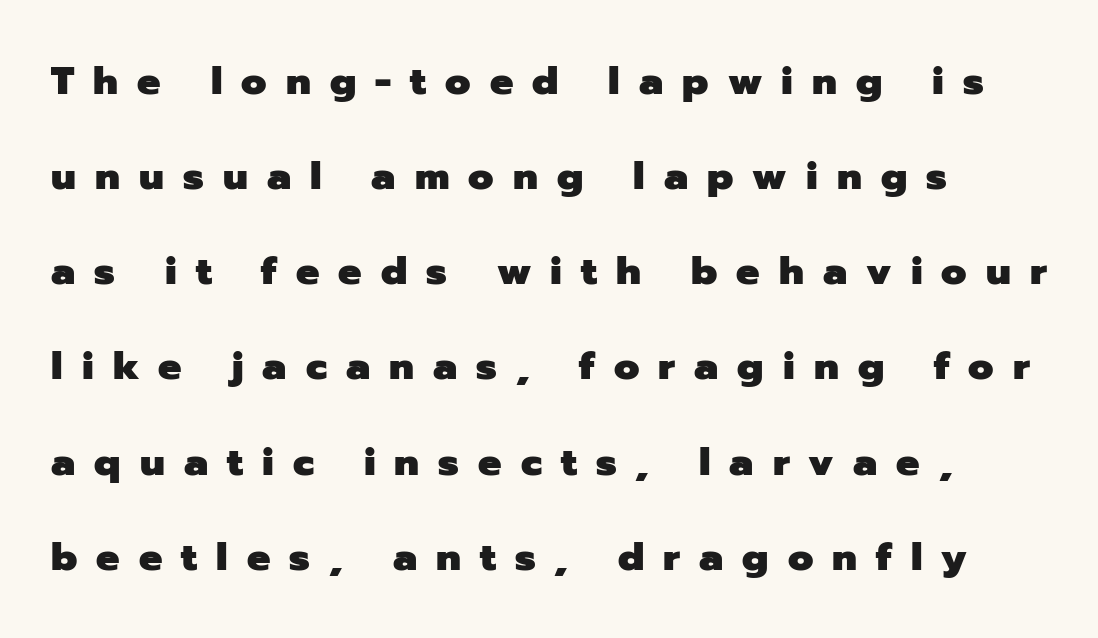
The image shows 39 px heavy sans-serif type, upright; set left-aligned, loose line spacing (2.44x), unusually wide letter spacing (+0.49 em), not underlined; low stroke contrast and a medium x-height.
